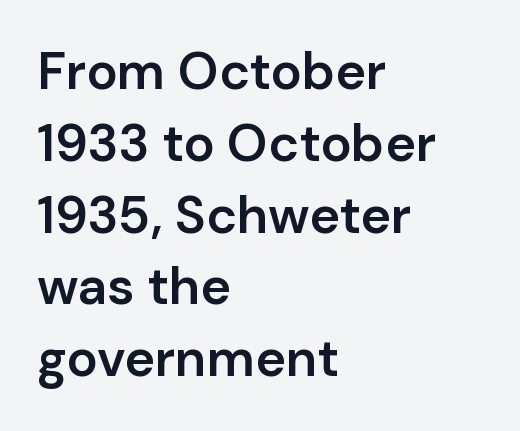
Q: Is the text bold? A: Semi-bold.
Q: Is the text italic (slanted)? A: No, it is upright.
Q: Is the typeface a serif or a sans-serif typeface? A: Sans-serif.
Q: Is the text underlined? A: No.
Q: How is the paragraph aligned? A: Left-aligned.
Q: Is the spacing between letters normal or unusually wide? A: Normal.
Q: Is the spacing between lines tight, normal or loose? A: Normal.
Q: Width (condensed, normal, or wide)? A: Normal.
Q: Stroke contrast? A: Low.
Q: x-height? A: Medium.
Q: Monospaced? A: No.
